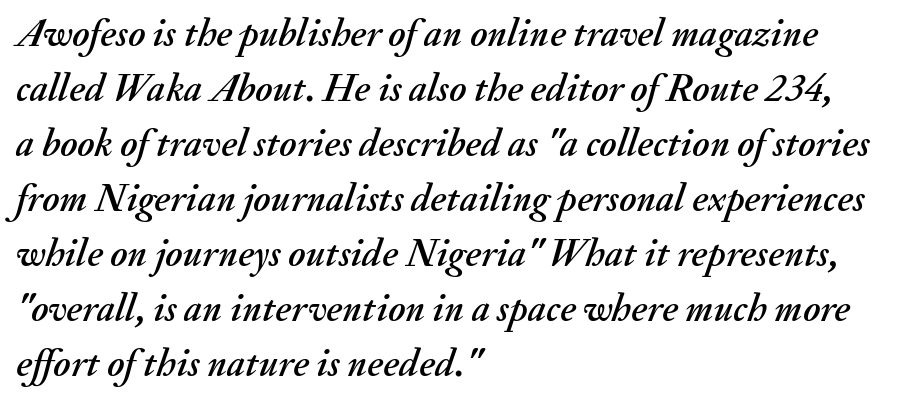
The passage shown is typed in a proportional face where columns would drift. Just letters on the line, the space beneath them empty. Leading matches the norm, producing a regular column. Spacing between characters is what you'd get straight out of the box. The lines in this sample share a left origin and differ only in where they stop.
